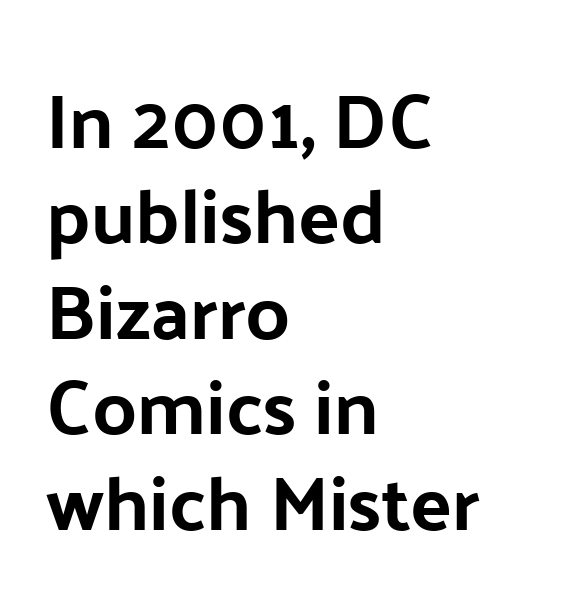
Characters follow at the spacing the type designer built in. Character widths vary here, with narrow letters taking less room than wide ones. Set as a true bold cut, around the 700 mark. Just letters on the line, the space beneath them empty. Vertical strokes here are truly vertical. The paragraph shown leans on its left margin.
